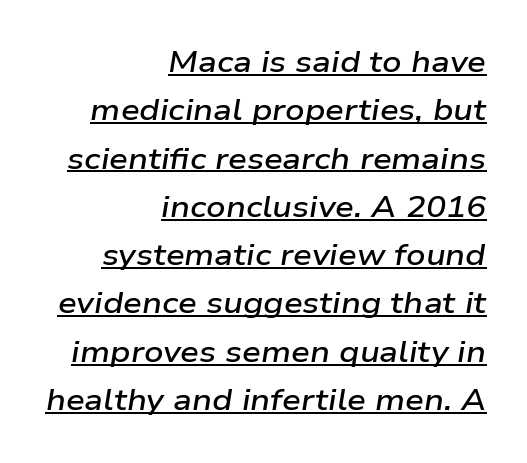
{"italic": "yes", "lean": "right", "slant_degrees": 9, "bold": "semi", "weight": "semibold", "width": "wide", "stroke_contrast": "low", "x_height": "medium", "monospaced": "no", "underline": "yes", "align": "right", "line_spacing": "normal", "line_spacing_ratio": 1.61, "letter_spacing": "normal", "letter_spacing_em": 0.0, "glyph_px": 30}
